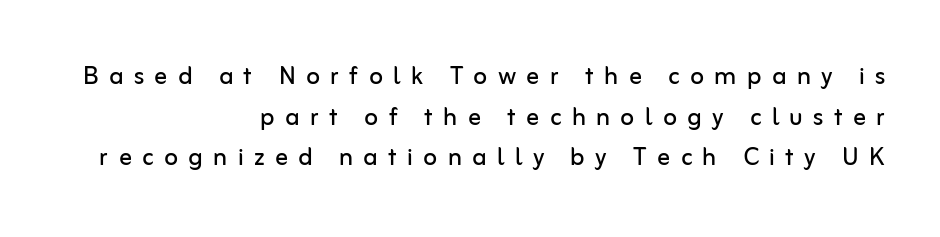
Display-style spreading of the glyphs; the letterfit is very open. No letter is thick-stroked: the sample isn't bold. Letterform terminals end flat and unadorned throughout the passage. Summary of vertical rhythm: regular, with standard interline spacing. Bare-footed words on every line. Character widths vary here, with narrow letters taking less room than wide ones.
